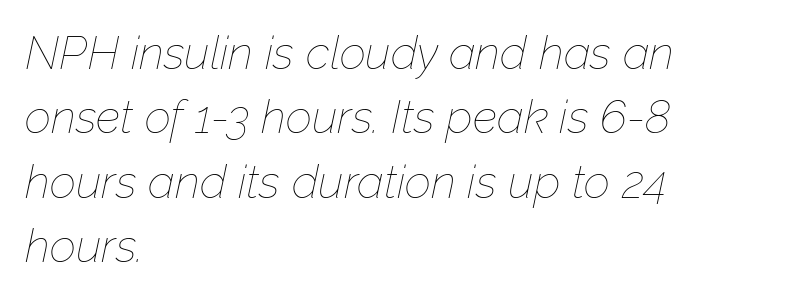
{"italic": "yes", "lean": "right", "slant_degrees": 12, "bold": "no", "weight": "thin", "width": "normal", "stroke_contrast": "low", "x_height": "medium", "monospaced": "no", "underline": "no", "align": "left", "line_spacing": "normal", "line_spacing_ratio": 1.4, "letter_spacing": "normal", "letter_spacing_em": 0.0, "glyph_px": 46}
